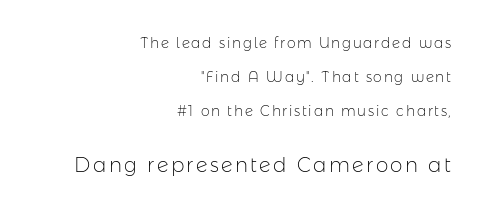
Q: Is the text bold? A: No.
Q: Is the text italic (slanted)? A: No, it is upright.
Q: Is the text underlined? A: No.
Q: How is the paragraph aligned? A: Right-aligned.
Q: Is the spacing between lines tight, normal or loose? A: Loose.
Q: Which block of text is set in a larger size, the first (top) or the second (bottom)? A: The second (bottom) one.
